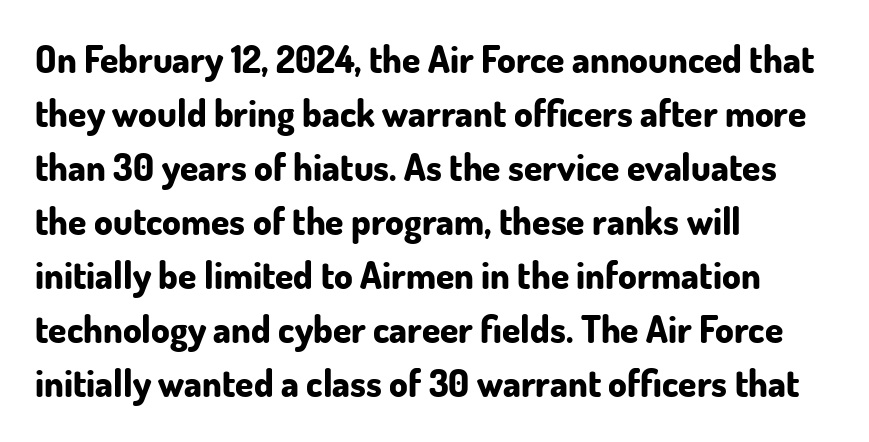
Q: Is the text bold? A: Yes.
Q: Is the text italic (slanted)? A: No, it is upright.
Q: Is the typeface a serif or a sans-serif typeface? A: Sans-serif.
Q: Is the text underlined? A: No.
Q: How is the paragraph aligned? A: Left-aligned.
Q: Is the spacing between letters normal or unusually wide? A: Normal.
Q: Is the spacing between lines tight, normal or loose? A: Normal.
Q: Width (condensed, normal, or wide)? A: Normal.
Q: Stroke contrast? A: Low.
Q: x-height? A: Small.
Q: Monospaced? A: No.
